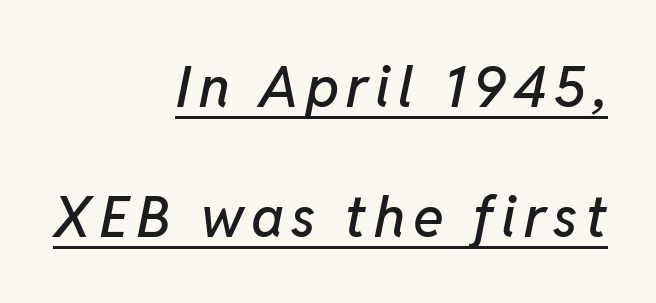
{"italic": "yes", "lean": "right", "slant_degrees": 11, "width": "normal", "stroke_contrast": "low", "x_height": "medium", "monospaced": "no", "underline": "yes", "align": "right", "line_spacing": "loose", "line_spacing_ratio": 2.28, "glyph_px": 57}
